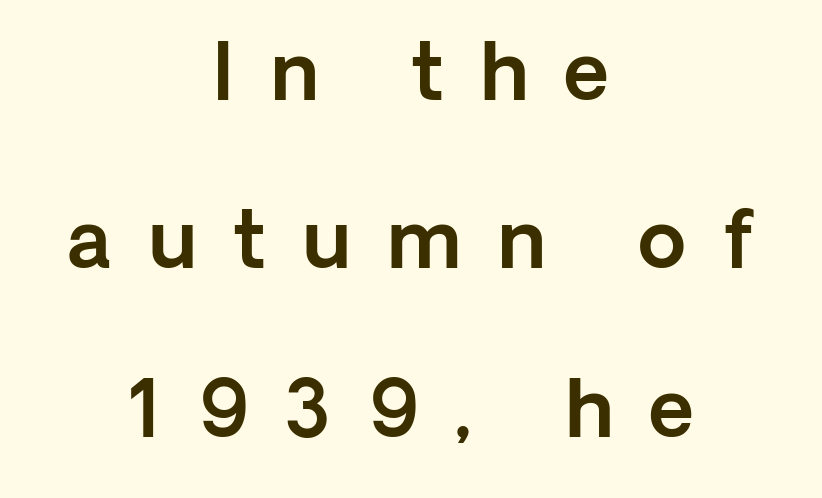
The image shows 78 px sans-serif type, upright; set centered, loose line spacing (2.16x), unusually wide letter spacing (+0.47 em), not underlined; a medium x-height.
